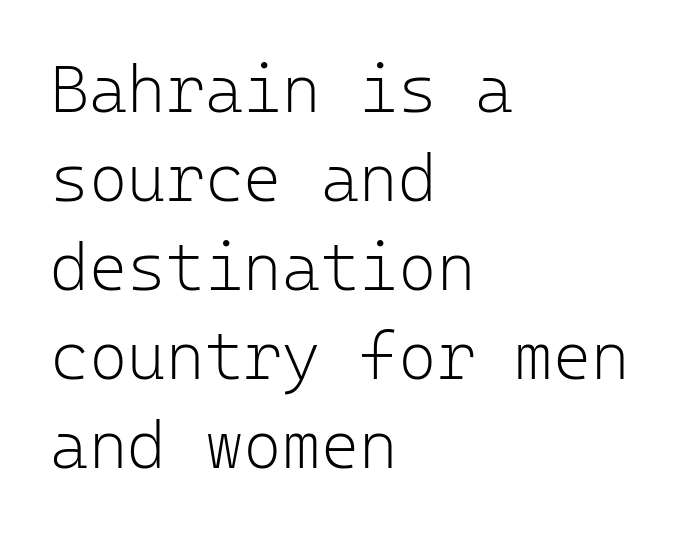
{"serif": "no", "italic": "no", "bold": "no", "weight": "light", "width": "normal", "stroke_contrast": "low", "x_height": "medium", "monospaced": "yes", "underline": "no", "align": "left", "line_spacing": "normal", "line_spacing_ratio": 1.35, "letter_spacing": "normal", "letter_spacing_em": 0.0, "glyph_px": 66}
